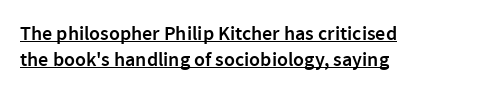
Q: Is the text bold? A: Semi-bold.
Q: Is the text italic (slanted)? A: No, it is upright.
Q: Is the text underlined? A: Yes.
Q: How is the paragraph aligned? A: Left-aligned.
Q: Is the spacing between letters normal or unusually wide? A: Normal.
Q: Is the spacing between lines tight, normal or loose? A: Normal.
